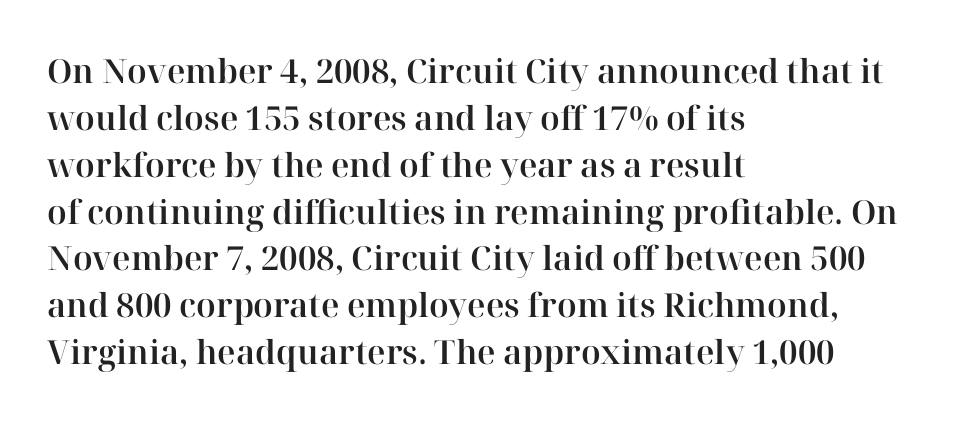
Q: Is the text italic (slanted)? A: No, it is upright.
Q: Is the typeface a serif or a sans-serif typeface? A: Serif.
Q: Is the text underlined? A: No.
Q: How is the paragraph aligned? A: Left-aligned.
Q: Is the spacing between letters normal or unusually wide? A: Normal.
Q: Is the spacing between lines tight, normal or loose? A: Normal.
Q: Width (condensed, normal, or wide)? A: Normal.
Q: Stroke contrast? A: High.
Q: x-height? A: Medium.
Q: Monospaced? A: No.
